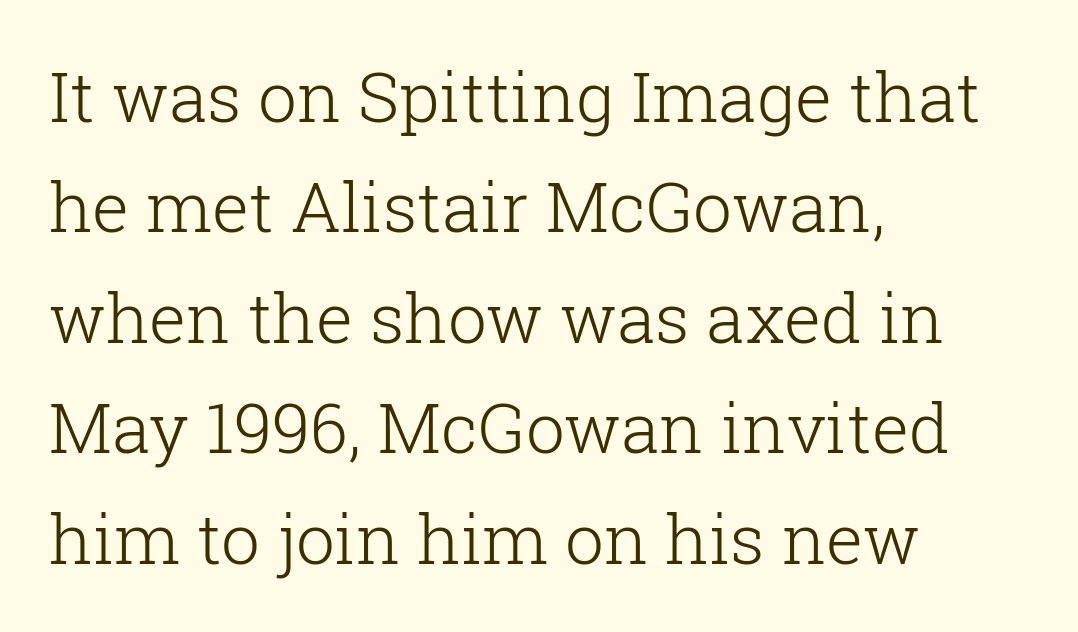
{"serif": "yes", "italic": "no", "bold": "no", "weight": "light", "width": "normal", "stroke_contrast": "low", "x_height": "medium", "monospaced": "no", "underline": "no", "align": "left", "line_spacing": "normal", "line_spacing_ratio": 1.6, "letter_spacing": "normal", "letter_spacing_em": 0.0, "glyph_px": 69}
